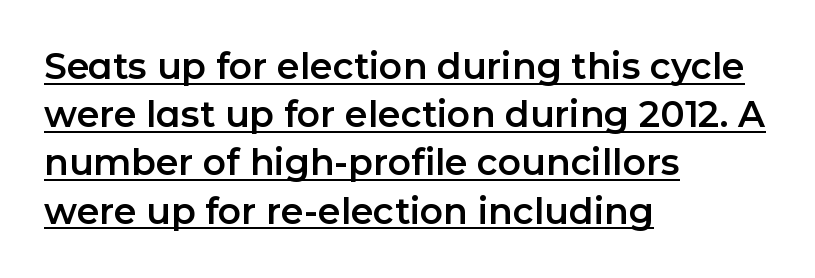
The image shows 36 px sans-serif type, upright; set left-aligned, normal line spacing (1.34x), normal letter spacing, underlined; low stroke contrast and a medium x-height.
